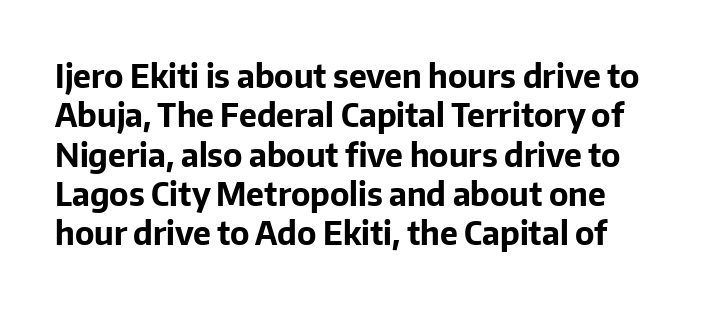
The image shows 32 px bold sans-serif type, upright; set line spacing 1.23x, normal letter spacing, not underlined; low stroke contrast and a medium x-height.
